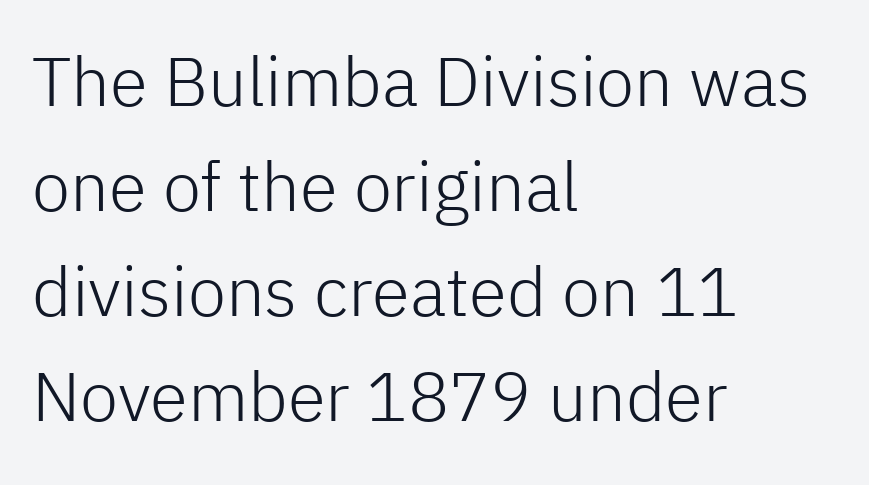
The image shows 69 px light sans-serif type, upright; set left-aligned, normal line spacing (1.52x), normal letter spacing, not underlined; low stroke contrast and a medium x-height.
